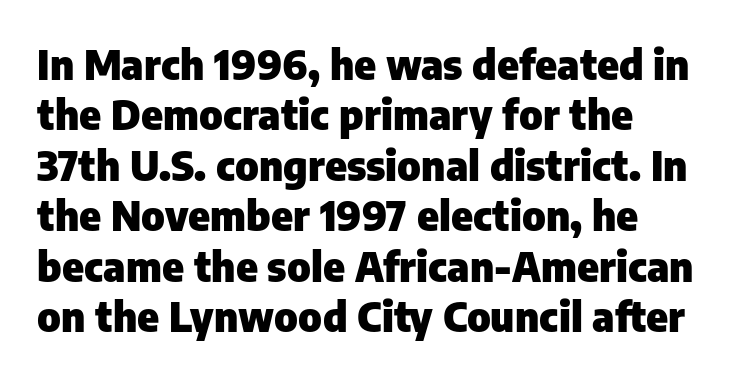
Q: Is the text bold? A: Yes.
Q: Is the text italic (slanted)? A: No, it is upright.
Q: Is the typeface a serif or a sans-serif typeface? A: Sans-serif.
Q: Is the text underlined? A: No.
Q: Is the spacing between letters normal or unusually wide? A: Normal.
Q: Width (condensed, normal, or wide)? A: Normal.
Q: Stroke contrast? A: Low.
Q: x-height? A: Medium.
Q: Monospaced? A: No.
